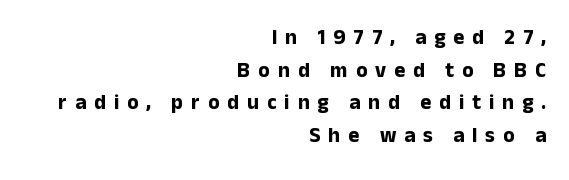
{"italic": "no", "bold": "yes", "underline": "no", "align": "right", "line_spacing": "normal", "line_spacing_ratio": 1.55, "letter_spacing": "wide", "letter_spacing_em": 0.38, "glyph_px": 21}
